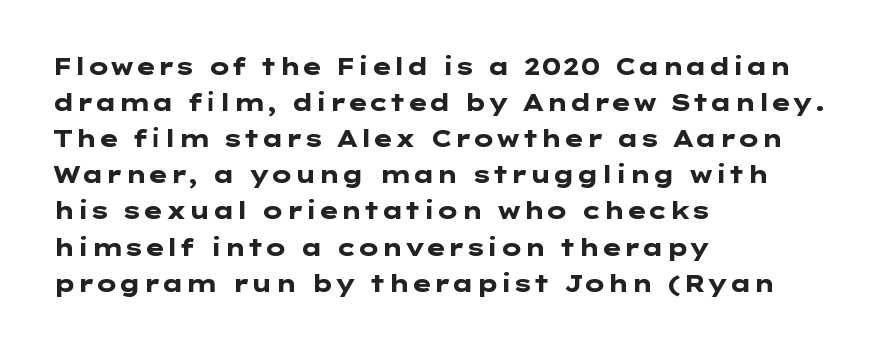
The image shows 23 px bold type, upright; set left-aligned, normal line spacing (1.57x), normal letter spacing, not underlined.
